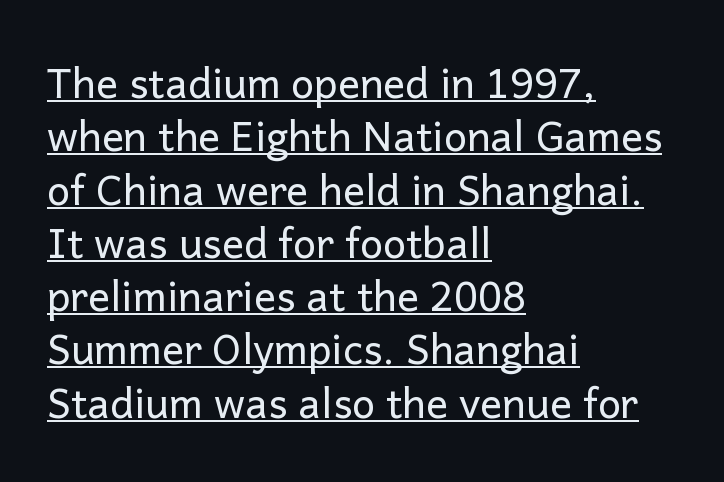
The image shows 41 px regular-weight sans-serif type, upright; set left-aligned, normal line spacing (1.3x), normal letter spacing, underlined; low stroke contrast and a medium x-height.
